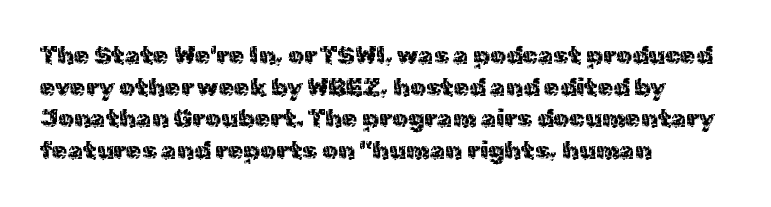
The image shows 25 px text type, upright; set left-aligned, normal line spacing (1.27x), normal letter spacing, not underlined.
